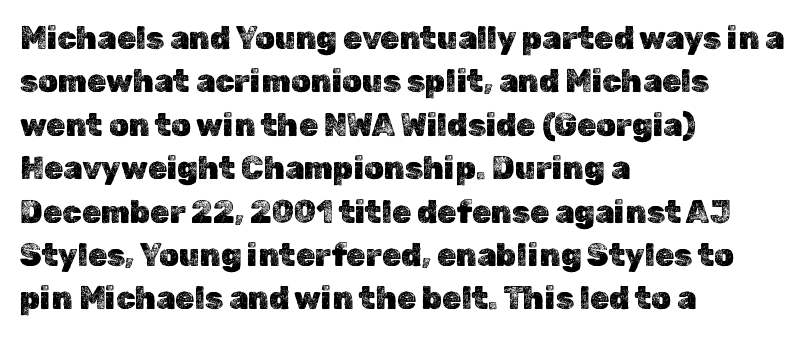
Designer's note — italics off, roman on. Successive baselines arrive at the customary interval. Caption: multi-line text, flush left, ragged right. Nobody touched the tracking dial on this one. The letters advance in unequal steps, a hallmark of proportional type. Plain, unruled lines of type.
